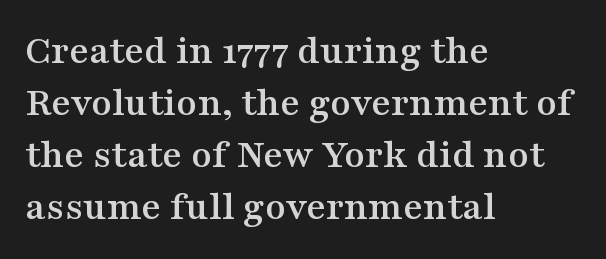
Q: Is the text italic (slanted)? A: No, it is upright.
Q: Is the typeface a serif or a sans-serif typeface? A: Serif.
Q: Is the text underlined? A: No.
Q: How is the paragraph aligned? A: Left-aligned.
Q: Is the spacing between letters normal or unusually wide? A: Normal.
Q: Width (condensed, normal, or wide)? A: Wide.
Q: Stroke contrast? A: Medium.
Q: x-height? A: Medium.
Q: Monospaced? A: No.
